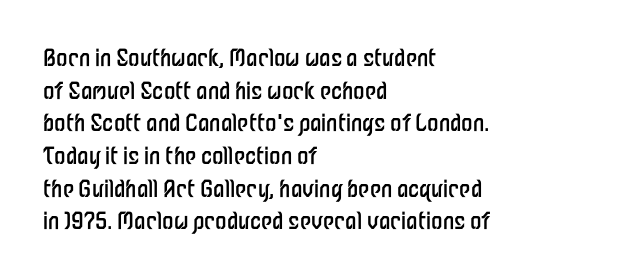
The image shows 23 px text type, upright; set left-aligned, normal line spacing (1.42x), normal letter spacing, not underlined.
